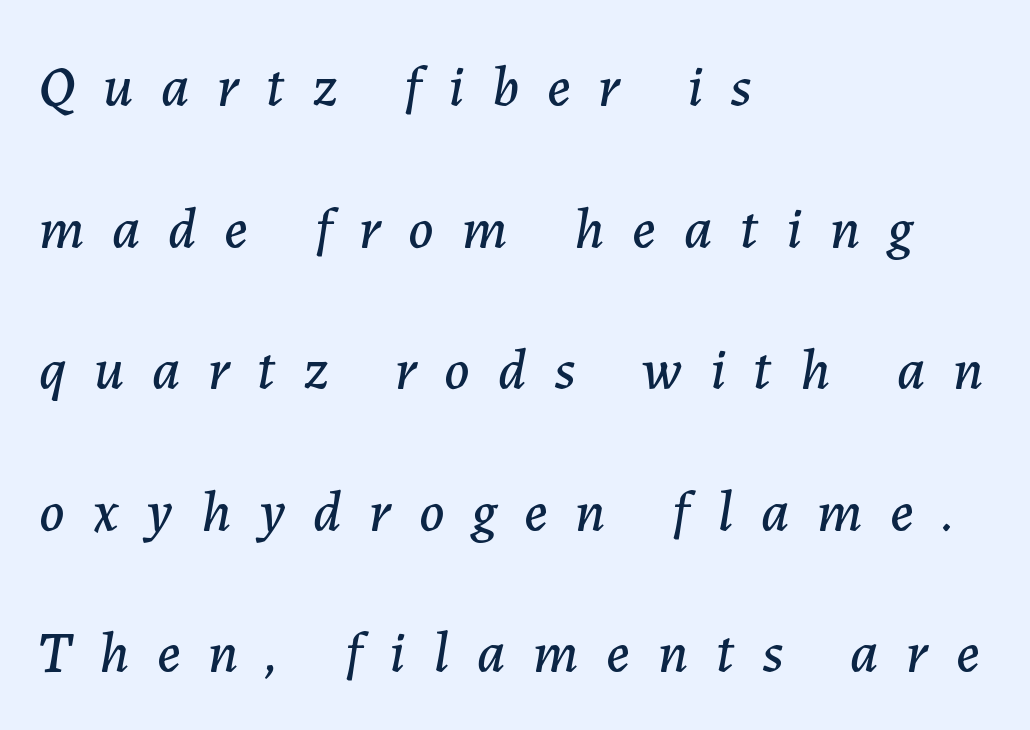
Q: Is the text italic (slanted)? A: Yes, it leans right by about 7 degrees.
Q: Is the text underlined? A: No.
Q: How is the paragraph aligned? A: Left-aligned.
Q: Is the spacing between letters normal or unusually wide? A: Unusually wide.
Q: Is the spacing between lines tight, normal or loose? A: Loose.
Q: Width (condensed, normal, or wide)? A: Normal.
Q: Stroke contrast? A: Low.
Q: x-height? A: Medium.
Q: Monospaced? A: No.
